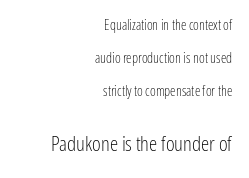
Q: Is the text bold? A: No.
Q: Is the text italic (slanted)? A: No, it is upright.
Q: Is the text underlined? A: No.
Q: How is the paragraph aligned? A: Right-aligned.
Q: Is the spacing between letters normal or unusually wide? A: Normal.
Q: Is the spacing between lines tight, normal or loose? A: Loose.
Q: Which block of text is set in a larger size, the first (top) or the second (bottom)? A: The second (bottom) one.
